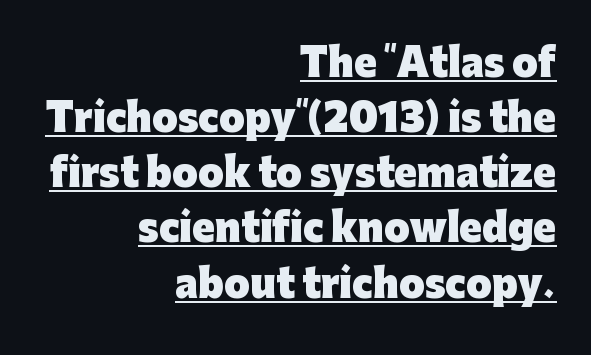
When letters stand straight like this, we call the style roman or upright. The rendering anchors every line to the right-hand side. Varying glyph widths throughout — classic text-font behaviour. The leading is moderate, giving the passage an even texture. Does extra space separate the letters? No, they use regular spacing. Serif or sans? Sans — the stroke terminals are bare.
